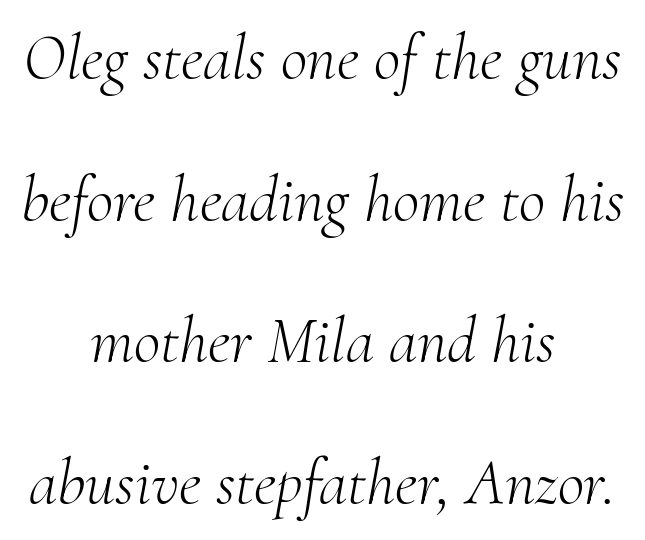
{"serif": "yes", "italic": "yes", "lean": "right", "slant_degrees": 10, "bold": "no", "weight": "light", "width": "normal", "stroke_contrast": "medium", "x_height": "small", "monospaced": "no", "underline": "no", "align": "center", "line_spacing": "loose", "line_spacing_ratio": 2.18, "letter_spacing": "normal", "letter_spacing_em": 0.0, "glyph_px": 65}
